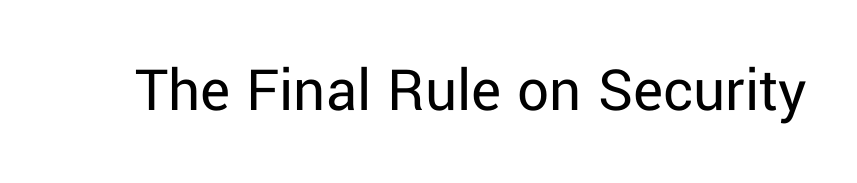
Q: Is the text bold? A: No.
Q: Is the text italic (slanted)? A: No, it is upright.
Q: Is the typeface a serif or a sans-serif typeface? A: Sans-serif.
Q: Is the text underlined? A: No.
Q: Is the spacing between letters normal or unusually wide? A: Normal.
Q: Width (condensed, normal, or wide)? A: Normal.
Q: Stroke contrast? A: Low.
Q: x-height? A: Medium.
Q: Monospaced? A: No.
